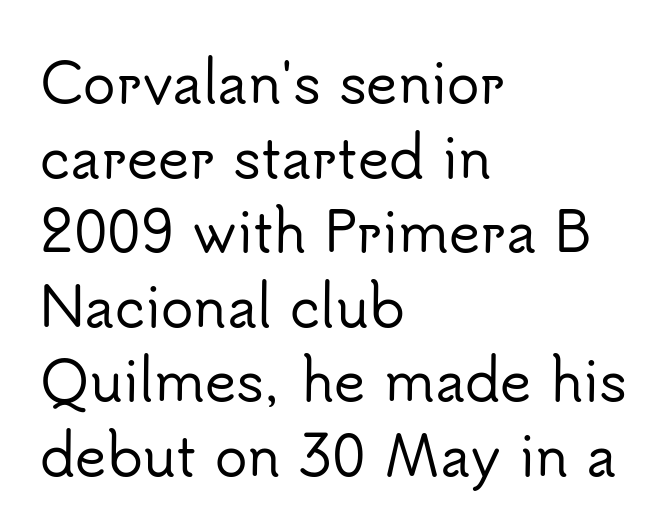
{"serif": "no", "italic": "no", "width": "normal", "stroke_contrast": "low", "x_height": "small", "monospaced": "no", "underline": "no", "align": "left", "line_spacing": "normal", "line_spacing_ratio": 1.38, "letter_spacing": "normal", "letter_spacing_em": 0.0, "glyph_px": 54}
